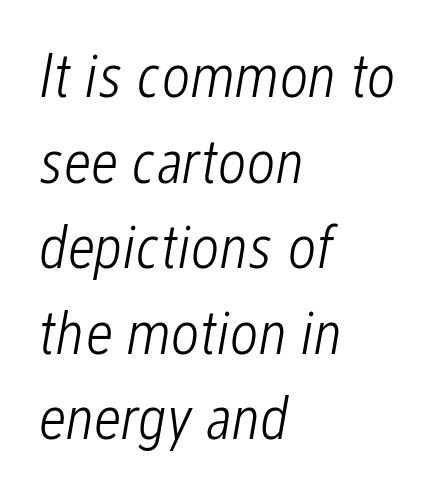
The image shows 62 px light, condensed type, italic (leaning right); set left-aligned, normal line spacing (1.38x), normal letter spacing, not underlined; low stroke contrast and a medium x-height.
